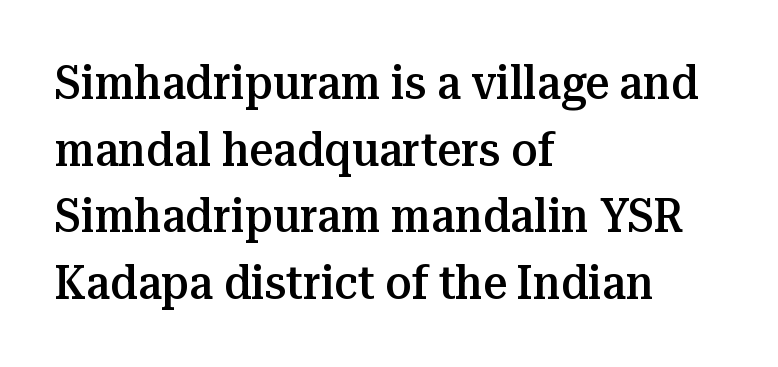
The image shows 47 px semibold serif type, upright; set left-aligned, normal line spacing (1.42x), normal letter spacing, not underlined; medium stroke contrast and a medium x-height.
